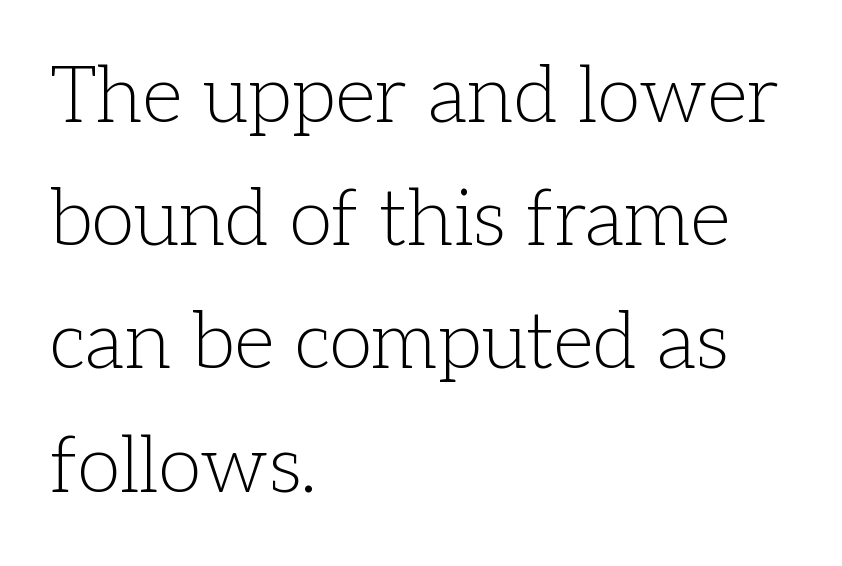
Q: Is the text bold? A: No.
Q: Is the text italic (slanted)? A: No, it is upright.
Q: Is the typeface a serif or a sans-serif typeface? A: Serif.
Q: Is the text underlined? A: No.
Q: How is the paragraph aligned? A: Left-aligned.
Q: Is the spacing between letters normal or unusually wide? A: Normal.
Q: Is the spacing between lines tight, normal or loose? A: Normal.
Q: Width (condensed, normal, or wide)? A: Normal.
Q: Stroke contrast? A: Low.
Q: x-height? A: Medium.
Q: Monospaced? A: No.
